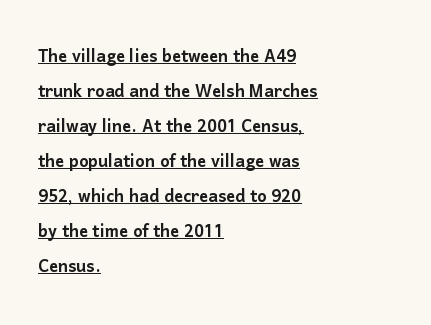
Q: Is the text italic (slanted)? A: No, it is upright.
Q: Is the text underlined? A: Yes.
Q: How is the paragraph aligned? A: Left-aligned.
Q: Is the spacing between letters normal or unusually wide? A: Normal.
Q: Is the spacing between lines tight, normal or loose? A: Normal.
